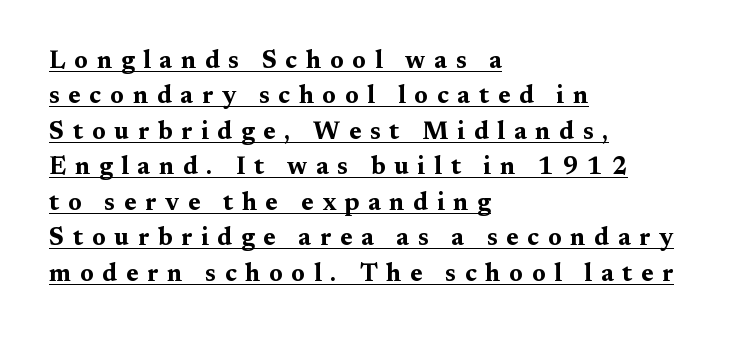
The image shows 25 px bold type, upright; set left-aligned, normal line spacing (1.42x), unusually wide letter spacing (+0.35 em), underlined.
